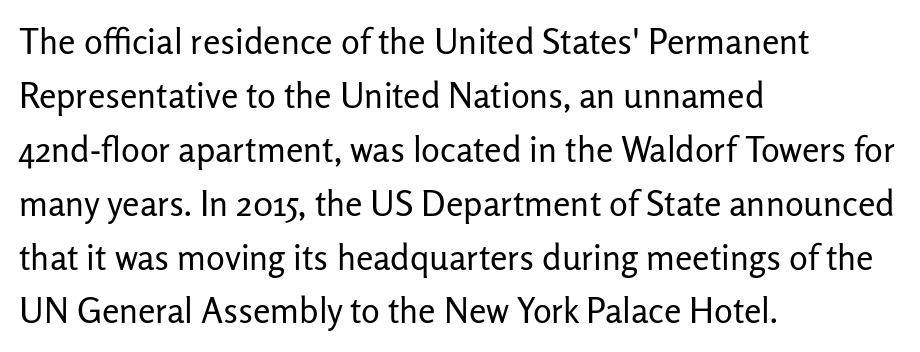
Q: Is the text bold? A: No.
Q: Is the text italic (slanted)? A: No, it is upright.
Q: Is the typeface a serif or a sans-serif typeface? A: Sans-serif.
Q: Is the text underlined? A: No.
Q: How is the paragraph aligned? A: Left-aligned.
Q: Is the spacing between letters normal or unusually wide? A: Normal.
Q: Is the spacing between lines tight, normal or loose? A: Normal.
Q: Width (condensed, normal, or wide)? A: Normal.
Q: Stroke contrast? A: Low.
Q: x-height? A: Medium.
Q: Monospaced? A: No.
